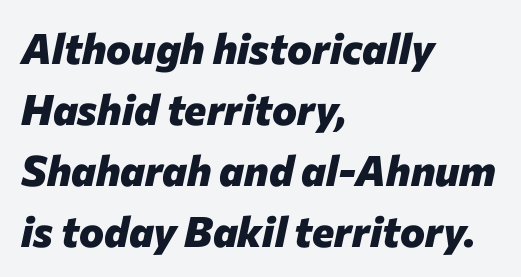
Q: Is the text bold? A: Yes.
Q: Is the text italic (slanted)? A: Yes, it leans right by about 12 degrees.
Q: Is the text underlined? A: No.
Q: How is the paragraph aligned? A: Left-aligned.
Q: Is the spacing between letters normal or unusually wide? A: Normal.
Q: Is the spacing between lines tight, normal or loose? A: Normal.
Q: Width (condensed, normal, or wide)? A: Normal.
Q: Stroke contrast? A: Low.
Q: x-height? A: Medium.
Q: Monospaced? A: No.
